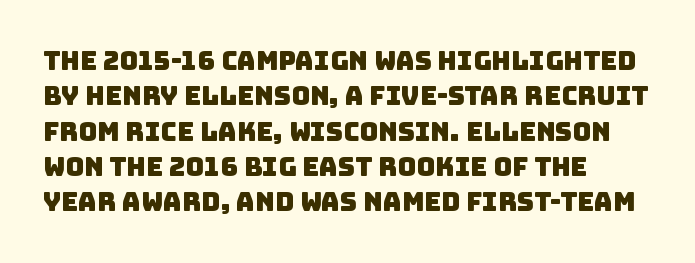
A clean baseline with only descenders dipping below it. These lines are set flush left with a ragged right edge. The rendering uses a moderate line-height, typical for paragraphs. The line texture is even and compact thanks to regular tracking.
